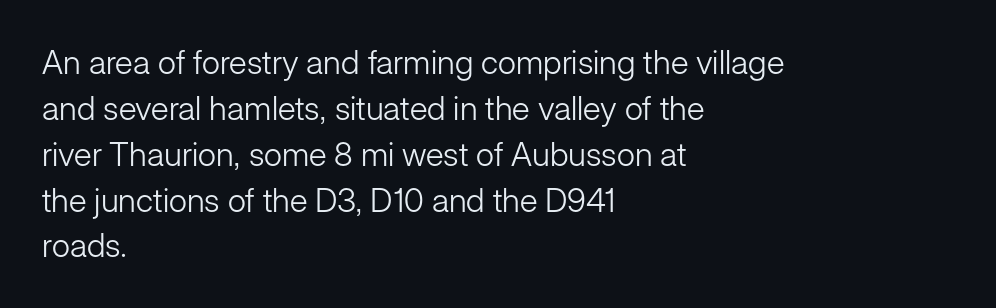
The image shows 33 px light sans-serif type, upright; set left-aligned, normal line spacing (1.39x), normal letter spacing, not underlined; low stroke contrast and a medium x-height.
